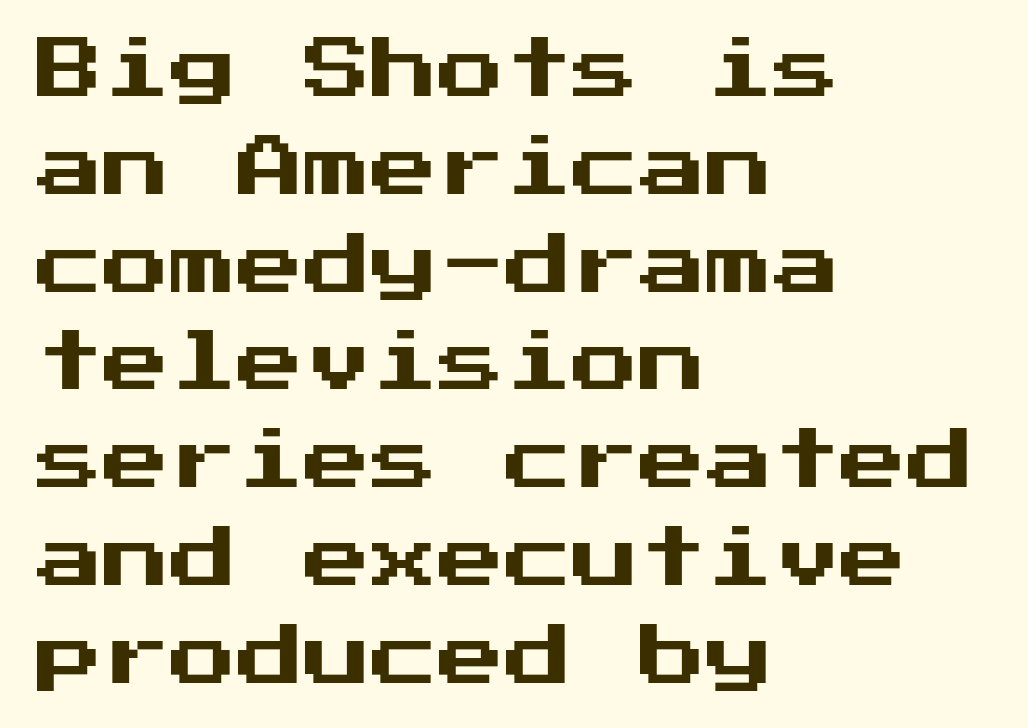
Is there much room between lines? A standard amount, neither cramped nor airy. Rendered with straight, roman letterforms. Honestly, there is no underline to notice here at all. These lines stack with their left ends in a neat column.
